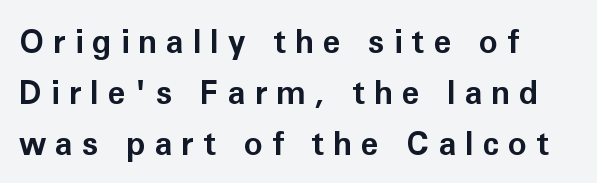
{"serif": "no", "italic": "no", "bold": "yes", "weight": "bold", "width": "normal", "stroke_contrast": "low", "x_height": "medium", "monospaced": "no", "underline": "no", "align": "left", "line_spacing": "normal", "line_spacing_ratio": 1.59, "letter_spacing": "wide", "letter_spacing_em": 0.28, "glyph_px": 32}
